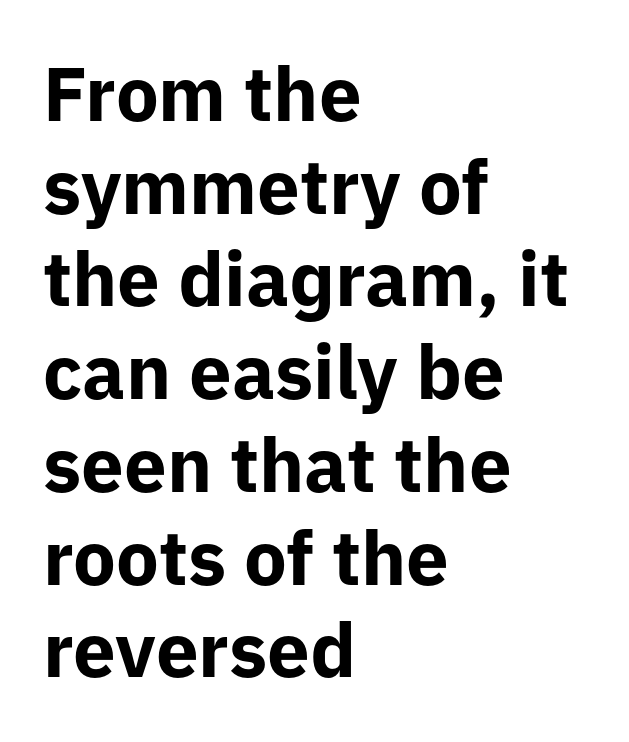
Q: Is the text bold? A: Yes.
Q: Is the text italic (slanted)? A: No, it is upright.
Q: Is the typeface a serif or a sans-serif typeface? A: Sans-serif.
Q: Is the text underlined? A: No.
Q: How is the paragraph aligned? A: Left-aligned.
Q: Is the spacing between letters normal or unusually wide? A: Normal.
Q: Width (condensed, normal, or wide)? A: Normal.
Q: Stroke contrast? A: Low.
Q: x-height? A: Medium.
Q: Monospaced? A: No.
